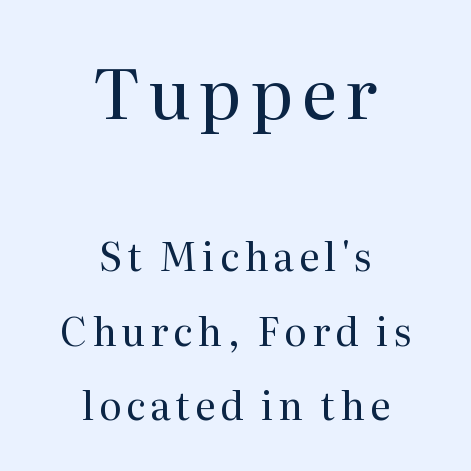
Descenders are the only things crossing below the line. A quiet, ordinary-to-light weight characterises the typeface. A student would notice the top passage is typeset larger than what follows. Rendered with straight, roman letterforms. Caption: multi-line text, centered on the measure. These lines are rendered in a variable-pitch font.
